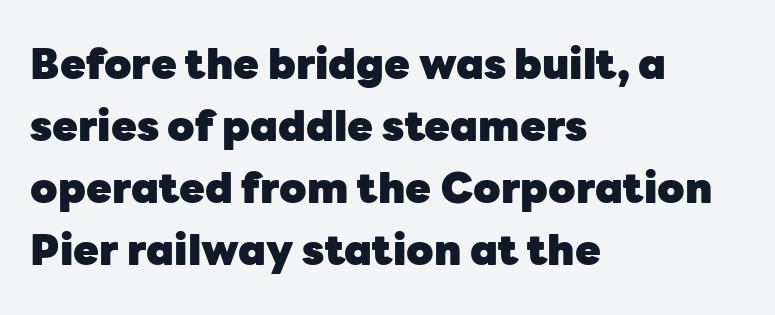
Q: Is the text bold? A: Yes.
Q: Is the text italic (slanted)? A: No, it is upright.
Q: Is the typeface a serif or a sans-serif typeface? A: Sans-serif.
Q: Is the text underlined? A: No.
Q: How is the paragraph aligned? A: Left-aligned.
Q: Is the spacing between letters normal or unusually wide? A: Normal.
Q: Is the spacing between lines tight, normal or loose? A: Normal.
Q: Width (condensed, normal, or wide)? A: Normal.
Q: Stroke contrast? A: Low.
Q: x-height? A: Medium.
Q: Monospaced? A: No.
